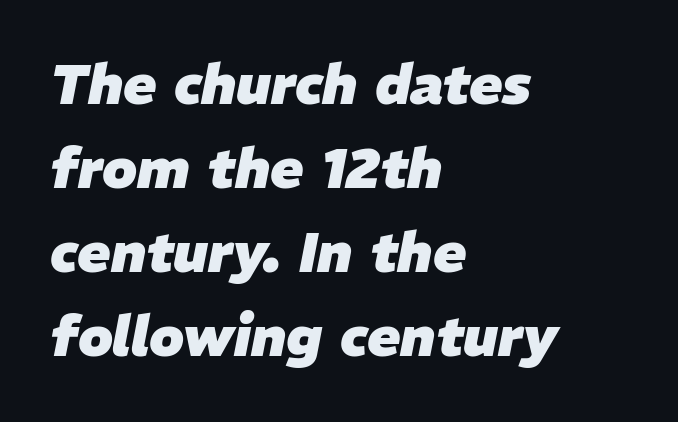
The image shows 55 px heavy type, italic (leaning right); set left-aligned, normal line spacing (1.53x), normal letter spacing, not underlined; low stroke contrast and a medium x-height.
